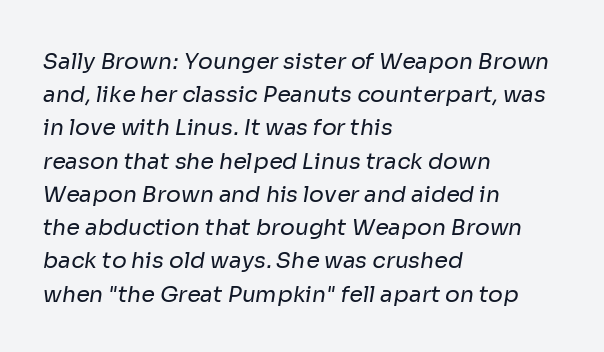
The image shows 22 px text type; set left-aligned, normal line spacing (1.51x), normal letter spacing, not underlined.
